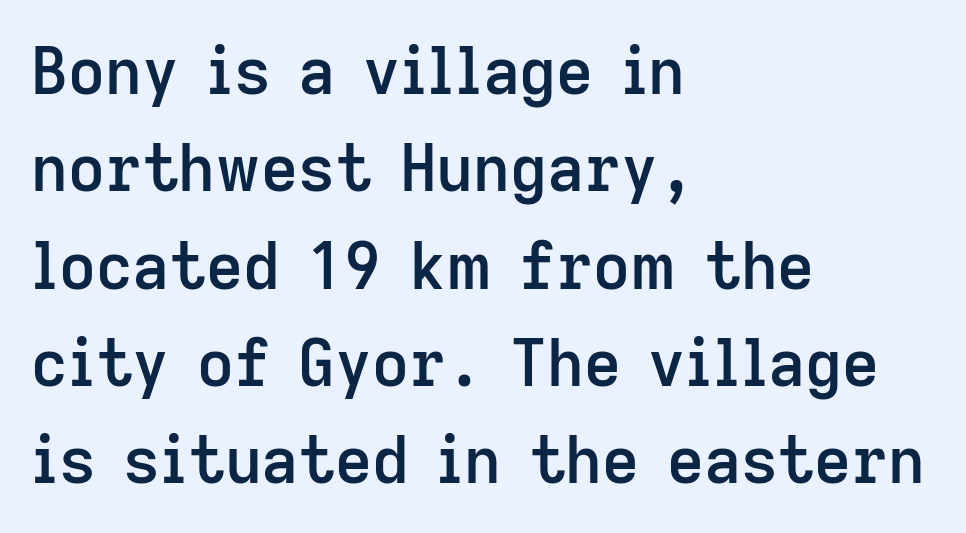
Q: Is the text bold? A: Semi-bold.
Q: Is the text italic (slanted)? A: No, it is upright.
Q: Is the typeface a serif or a sans-serif typeface? A: Sans-serif.
Q: Is the text underlined? A: No.
Q: How is the paragraph aligned? A: Left-aligned.
Q: Is the spacing between letters normal or unusually wide? A: Normal.
Q: Is the spacing between lines tight, normal or loose? A: Normal.
Q: Width (condensed, normal, or wide)? A: Normal.
Q: Stroke contrast? A: Low.
Q: x-height? A: Medium.
Q: Monospaced? A: No.
